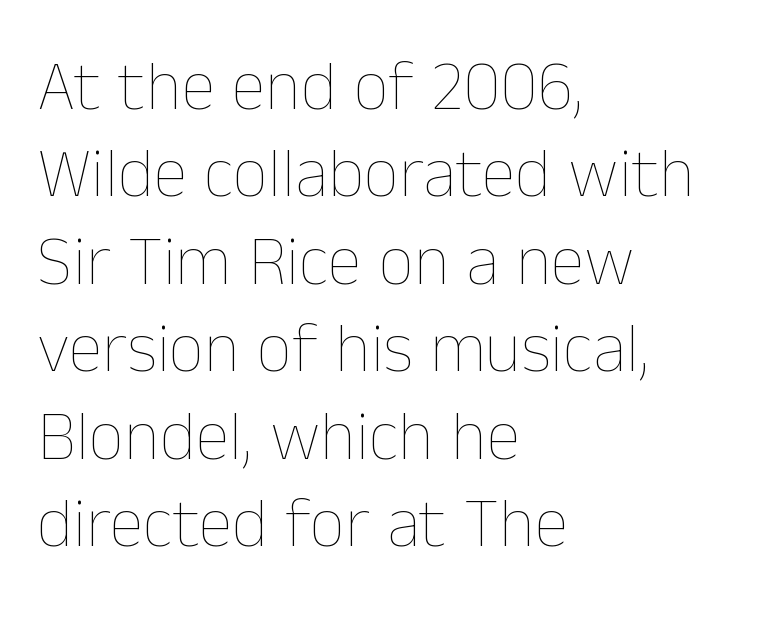
Q: Is the text bold? A: No.
Q: Is the text italic (slanted)? A: No, it is upright.
Q: Is the text underlined? A: No.
Q: How is the paragraph aligned? A: Left-aligned.
Q: Is the spacing between letters normal or unusually wide? A: Normal.
Q: Is the spacing between lines tight, normal or loose? A: Normal.
Q: Width (condensed, normal, or wide)? A: Normal.
Q: Stroke contrast? A: Low.
Q: x-height? A: Medium.
Q: Monospaced? A: No.
